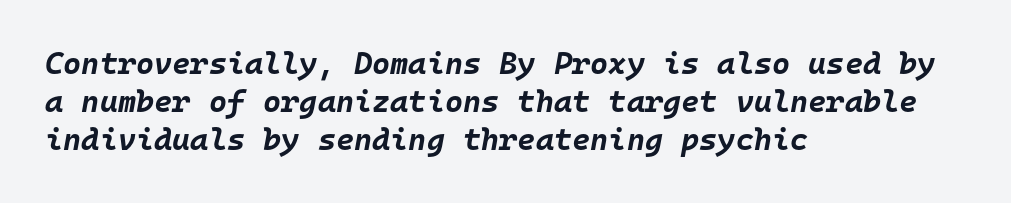
Q: Is the text bold? A: Yes.
Q: Is the text italic (slanted)? A: Yes, it leans right by about 10 degrees.
Q: Is the text underlined? A: No.
Q: How is the paragraph aligned? A: Left-aligned.
Q: Is the spacing between letters normal or unusually wide? A: Normal.
Q: Width (condensed, normal, or wide)? A: Normal.
Q: Stroke contrast? A: Low.
Q: x-height? A: Large.
Q: Monospaced? A: Yes.
